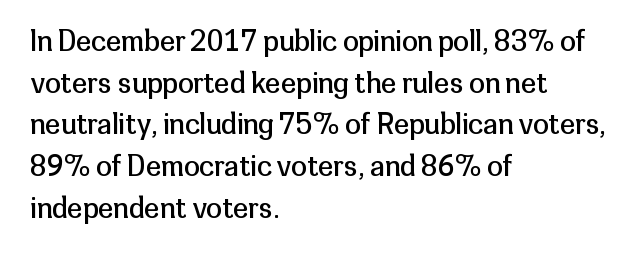
The image shows 28 px regular-weight sans-serif type, upright; set left-aligned, normal line spacing (1.49x), normal letter spacing, not underlined; low stroke contrast and a medium x-height.
